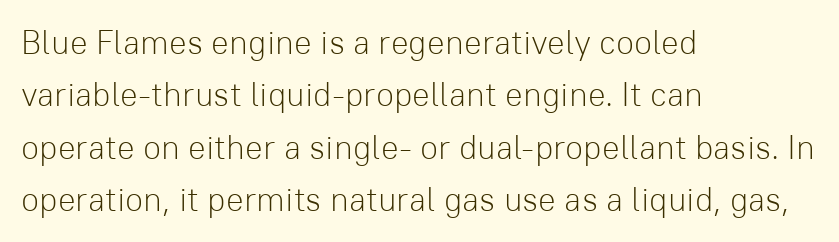
The image shows 33 px light sans-serif type, upright; set left-aligned, normal line spacing (1.59x), normal letter spacing, not underlined; low stroke contrast and a medium x-height.
